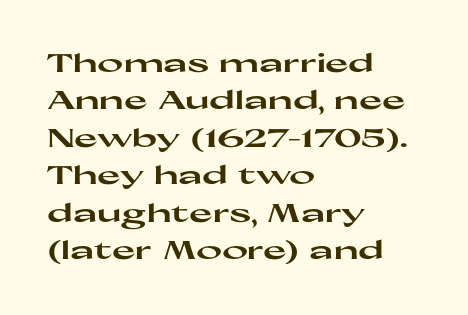
{"italic": "no", "bold": "yes", "underline": "no", "align": "left", "line_spacing": "normal", "line_spacing_ratio": 1.5, "letter_spacing": "normal", "letter_spacing_em": 0.0, "glyph_px": 25}
